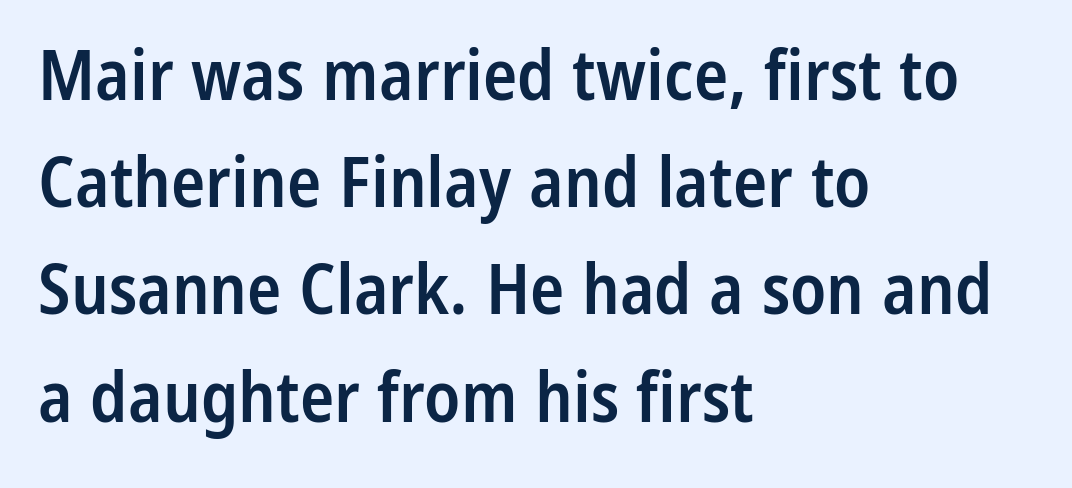
Q: Is the text bold? A: Semi-bold.
Q: Is the text italic (slanted)? A: No, it is upright.
Q: Is the typeface a serif or a sans-serif typeface? A: Sans-serif.
Q: Is the text underlined? A: No.
Q: How is the paragraph aligned? A: Left-aligned.
Q: Is the spacing between letters normal or unusually wide? A: Normal.
Q: Is the spacing between lines tight, normal or loose? A: Normal.
Q: Width (condensed, normal, or wide)? A: Condensed.
Q: Stroke contrast? A: Low.
Q: x-height? A: Medium.
Q: Monospaced? A: No.
